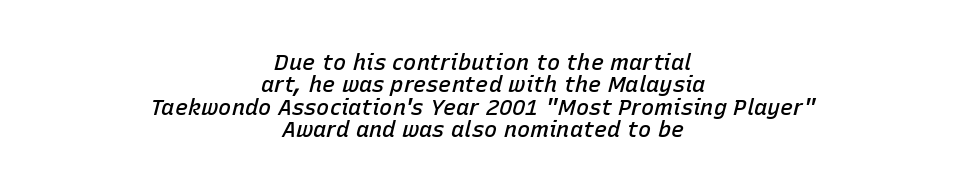
The image shows 22 px text type, italic (leaning right); set centered, tight line spacing (1.02x), normal letter spacing, not underlined.
